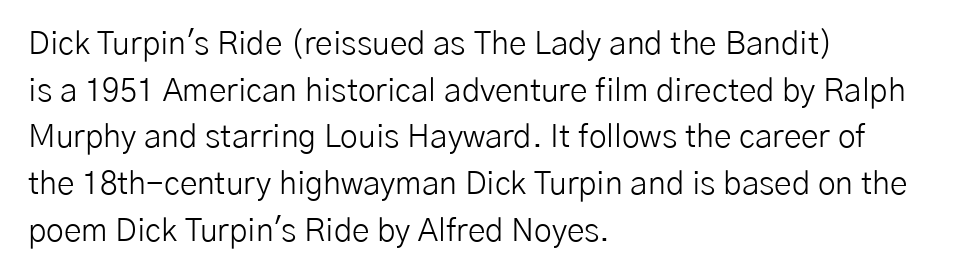
Note the varied advance widths — an 'i' is clearly narrower than an 'm'. One glance says typical: line gaps are just what's usual. The letters look calm and open, with moderate or lighter stems. The gaps between neighbouring characters are ordinary and unremarkable. This is sans-serif lettering, the kind often seen on screens and signage. Line starts are locked; line ends wander.
